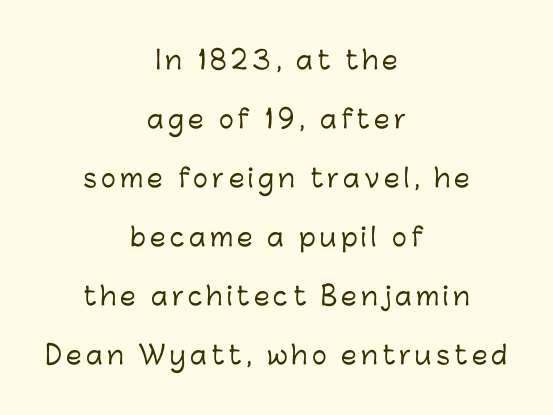
The image shows 25 px text type, upright; set centered, loose line spacing (2.36x), not underlined.
